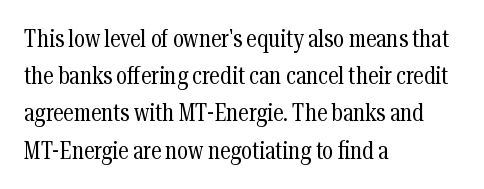
Ordinary non-slanted type is in use. This sample uses plain, unmodified letter spacing. Has an underline been added? It has not. The designer left line spacing at the default. The cut favours lightness, reaching ordinary text weight at its darkest. Layout note: lines flush left.
